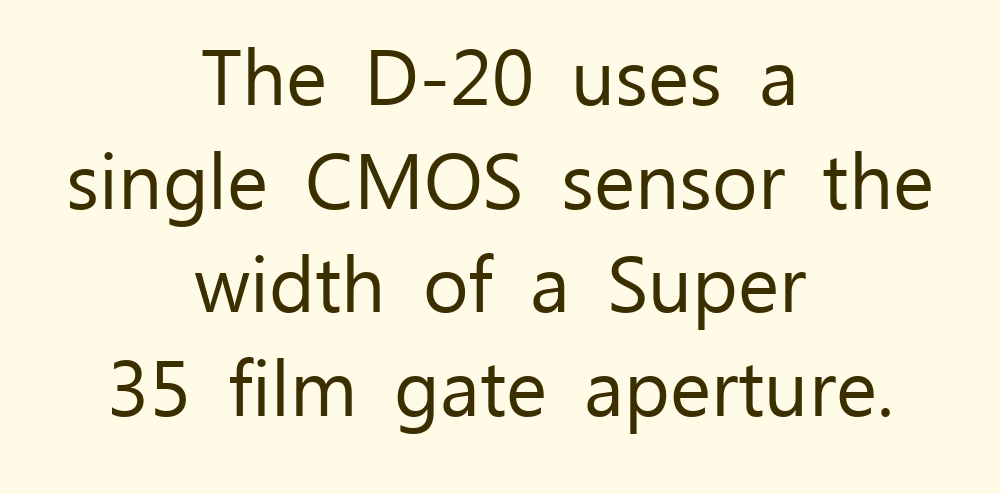
The image shows 78 px regular-weight sans-serif type, upright; set centered, normal line spacing (1.33x), normal letter spacing, not underlined; low stroke contrast and a medium x-height.
